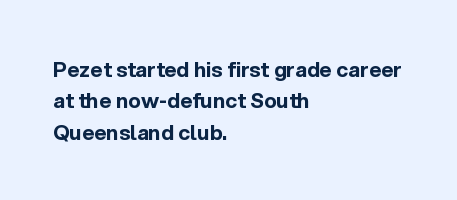
The image shows 21 px bold type, upright; set left-aligned, normal line spacing (1.49x), normal letter spacing, not underlined.
